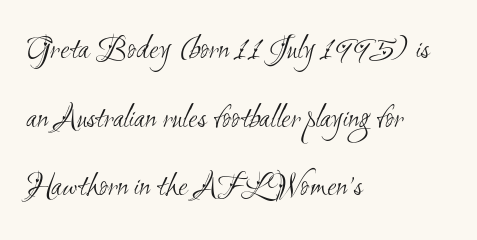
{"serif": "no", "bold": "no", "weight": "light", "width": "condensed", "stroke_contrast": "medium", "x_height": "small", "monospaced": "no", "underline": "no", "align": "left", "line_spacing": "loose", "line_spacing_ratio": 2.02, "letter_spacing": "normal", "letter_spacing_em": 0.0, "glyph_px": 34}
